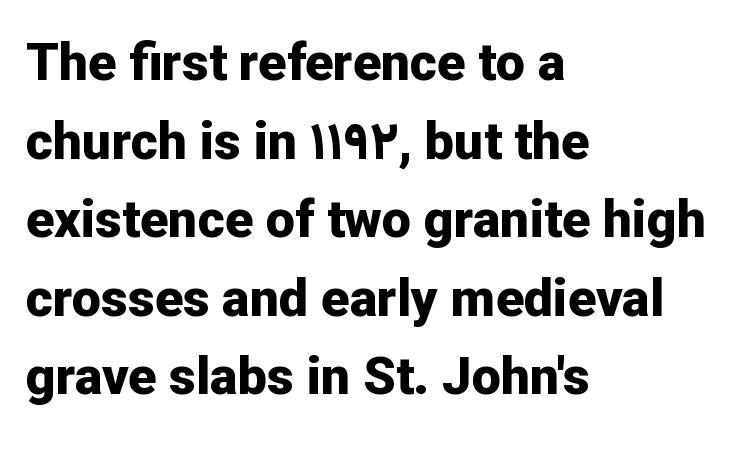
{"serif": "no", "italic": "no", "bold": "yes", "weight": "bold", "width": "normal", "stroke_contrast": "low", "x_height": "medium", "monospaced": "no", "underline": "no", "align": "left", "line_spacing": "normal", "line_spacing_ratio": 1.51, "letter_spacing": "normal", "letter_spacing_em": 0.0, "glyph_px": 52}
